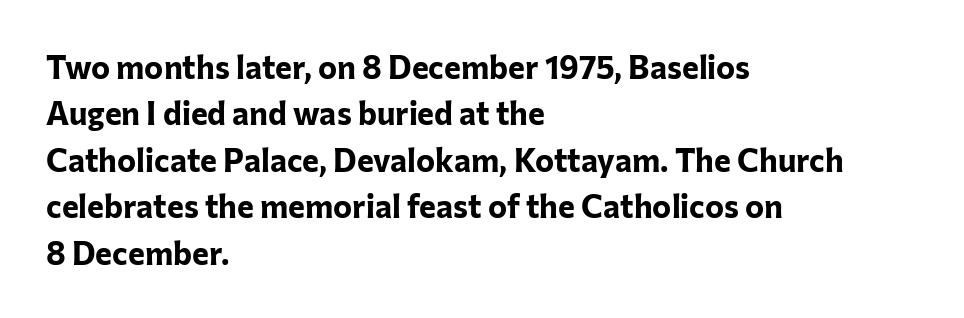
{"serif": "no", "italic": "no", "bold": "yes", "weight": "bold", "width": "normal", "stroke_contrast": "low", "x_height": "medium", "monospaced": "no", "underline": "no", "align": "left", "line_spacing": "normal", "line_spacing_ratio": 1.45, "letter_spacing": "normal", "letter_spacing_em": 0.0, "glyph_px": 32}
